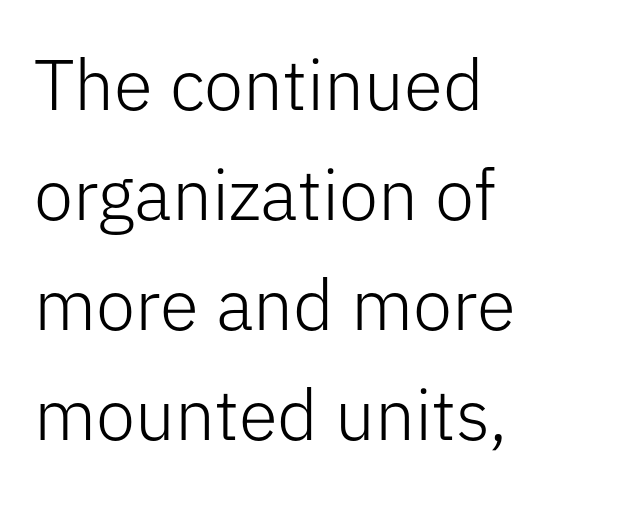
Q: Is the text bold? A: No.
Q: Is the text italic (slanted)? A: No, it is upright.
Q: Is the typeface a serif or a sans-serif typeface? A: Sans-serif.
Q: Is the text underlined? A: No.
Q: How is the paragraph aligned? A: Left-aligned.
Q: Is the spacing between letters normal or unusually wide? A: Normal.
Q: Is the spacing between lines tight, normal or loose? A: Normal.
Q: Width (condensed, normal, or wide)? A: Normal.
Q: Stroke contrast? A: Low.
Q: x-height? A: Medium.
Q: Monospaced? A: No.
